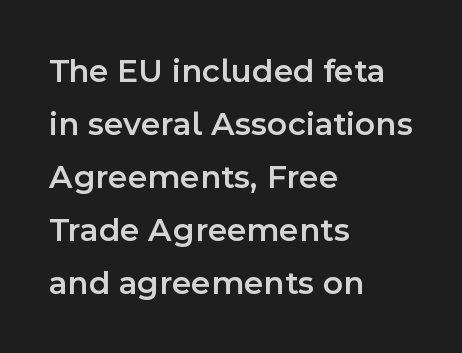
{"serif": "no", "italic": "no", "bold": "semi", "weight": "semibold", "width": "normal", "x_height": "medium", "monospaced": "no", "underline": "no", "align": "left", "line_spacing": "normal", "line_spacing_ratio": 1.56, "letter_spacing": "normal", "letter_spacing_em": 0.0, "glyph_px": 34}
